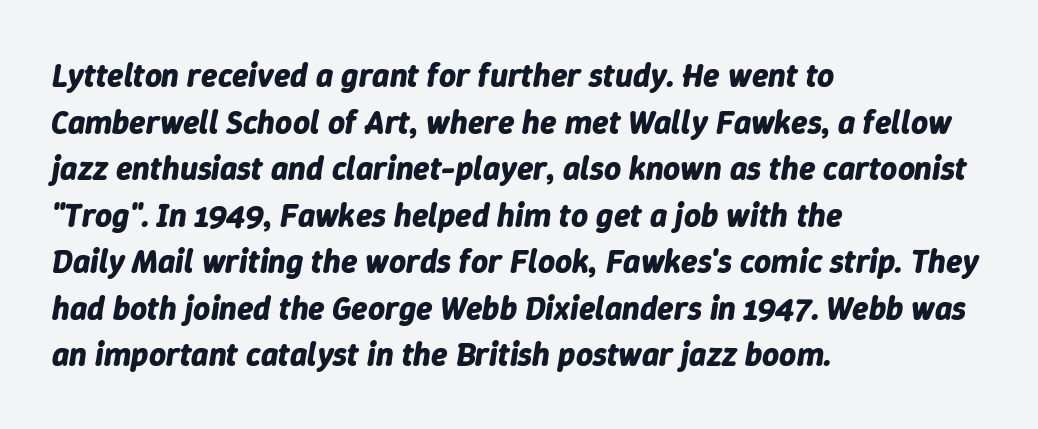
The image shows 33 px bold type, italic (leaning right); set left-aligned, normal line spacing (1.41x), normal letter spacing, not underlined; low stroke contrast and a medium x-height.
